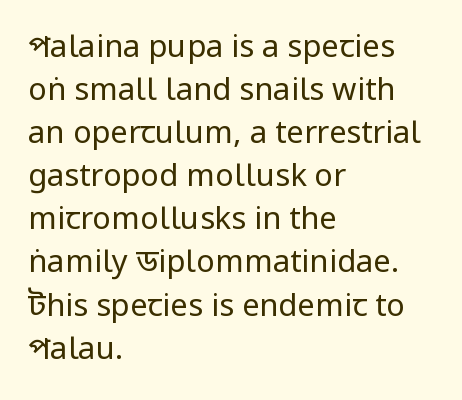
The image shows 31 px regular-weight, condensed sans-serif type, upright; set left-aligned, normal line spacing (1.39x), normal letter spacing, not underlined; low stroke contrast.
